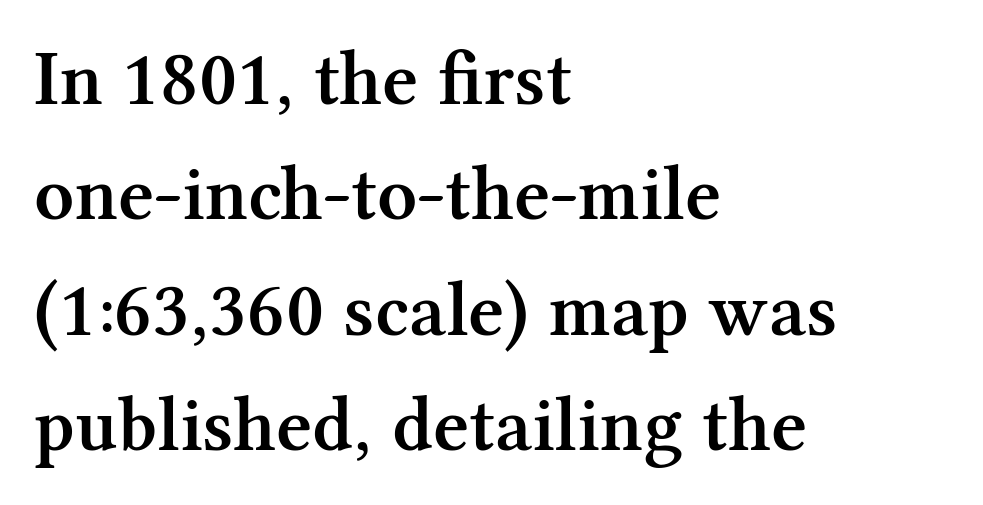
Q: Is the text bold? A: Semi-bold.
Q: Is the text italic (slanted)? A: No, it is upright.
Q: Is the typeface a serif or a sans-serif typeface? A: Serif.
Q: Is the text underlined? A: No.
Q: How is the paragraph aligned? A: Left-aligned.
Q: Is the spacing between letters normal or unusually wide? A: Normal.
Q: Is the spacing between lines tight, normal or loose? A: Normal.
Q: Width (condensed, normal, or wide)? A: Normal.
Q: Stroke contrast? A: Medium.
Q: x-height? A: Medium.
Q: Monospaced? A: No.
